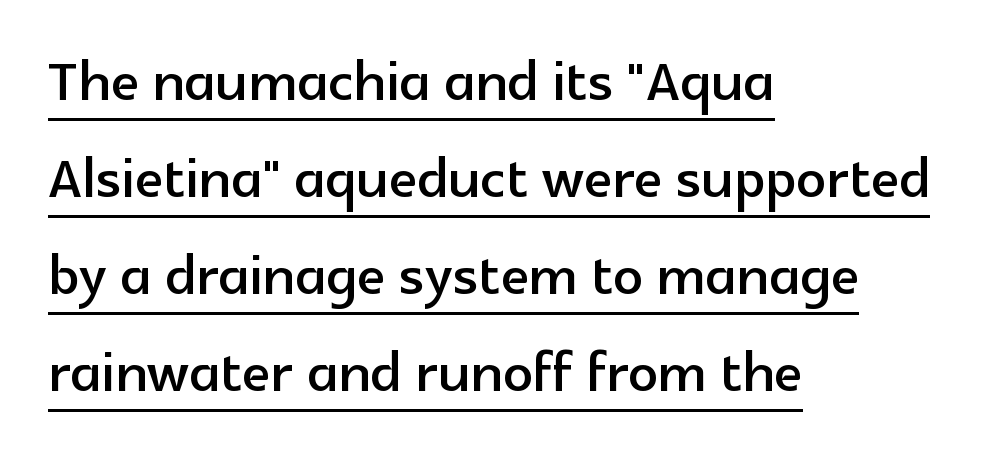
Q: Is the text italic (slanted)? A: No, it is upright.
Q: Is the typeface a serif or a sans-serif typeface? A: Sans-serif.
Q: Is the text underlined? A: Yes.
Q: How is the paragraph aligned? A: Left-aligned.
Q: Is the spacing between letters normal or unusually wide? A: Normal.
Q: Is the spacing between lines tight, normal or loose? A: Normal.
Q: Width (condensed, normal, or wide)? A: Normal.
Q: x-height? A: Medium.
Q: Monospaced? A: No.
